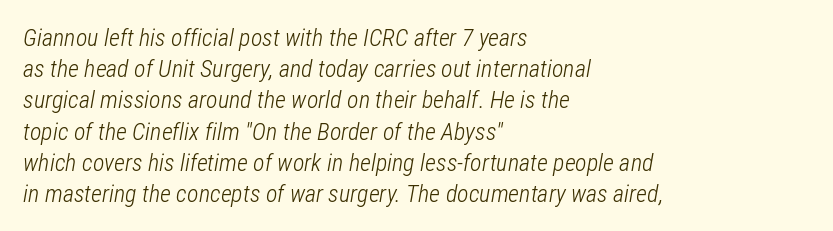
{"italic": "yes", "lean": "right", "slant_degrees": 12, "bold": "no", "underline": "no", "align": "left", "line_spacing": "normal", "line_spacing_ratio": 1.3, "letter_spacing": "normal", "letter_spacing_em": 0.0, "glyph_px": 24}
